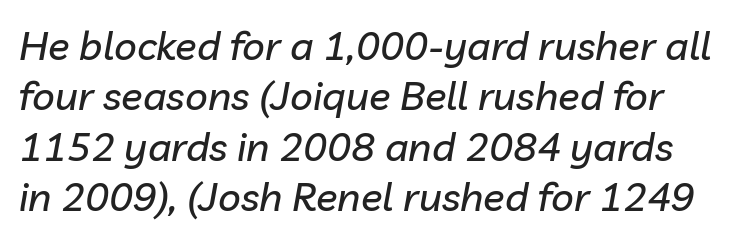
Observe the lean: these are italic letterforms. Proportional: the letters do not fall into vertical columns. Inter-character spacing is left at the font's built-in metrics. A clean baseline with only descenders dipping below it. Normally led — the rows are evenly, conventionally spaced.
